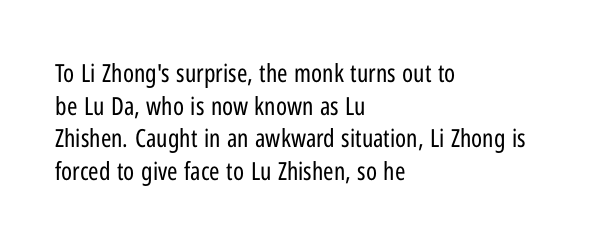
What's the leading like? Ordinary, nothing unusual. The passage shown has conventional tracking throughout. The typography opts for an upright posture over an oblique one. The passage is arranged the way most books set body copy — flush left.
